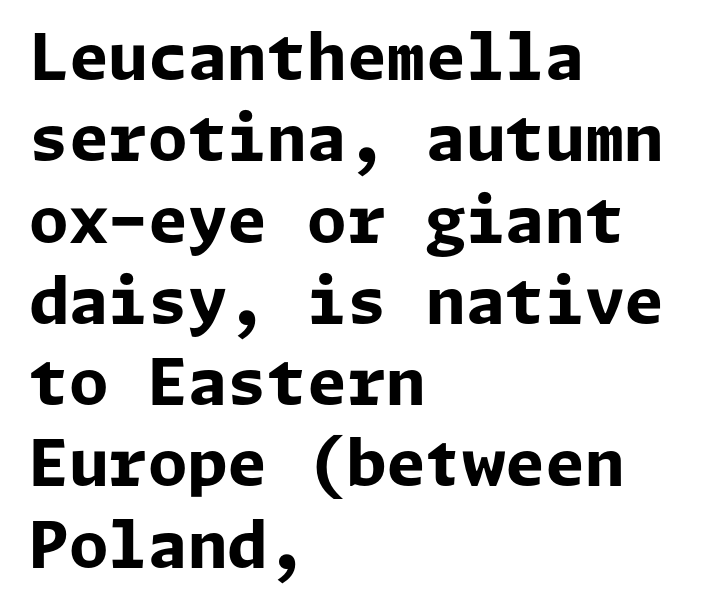
Q: Is the text bold? A: Yes.
Q: Is the text italic (slanted)? A: No, it is upright.
Q: Is the typeface a serif or a sans-serif typeface? A: Sans-serif.
Q: Is the text underlined? A: No.
Q: How is the paragraph aligned? A: Left-aligned.
Q: Is the spacing between letters normal or unusually wide? A: Normal.
Q: Is the spacing between lines tight, normal or loose? A: Normal.
Q: Width (condensed, normal, or wide)? A: Normal.
Q: Stroke contrast? A: Low.
Q: x-height? A: Medium.
